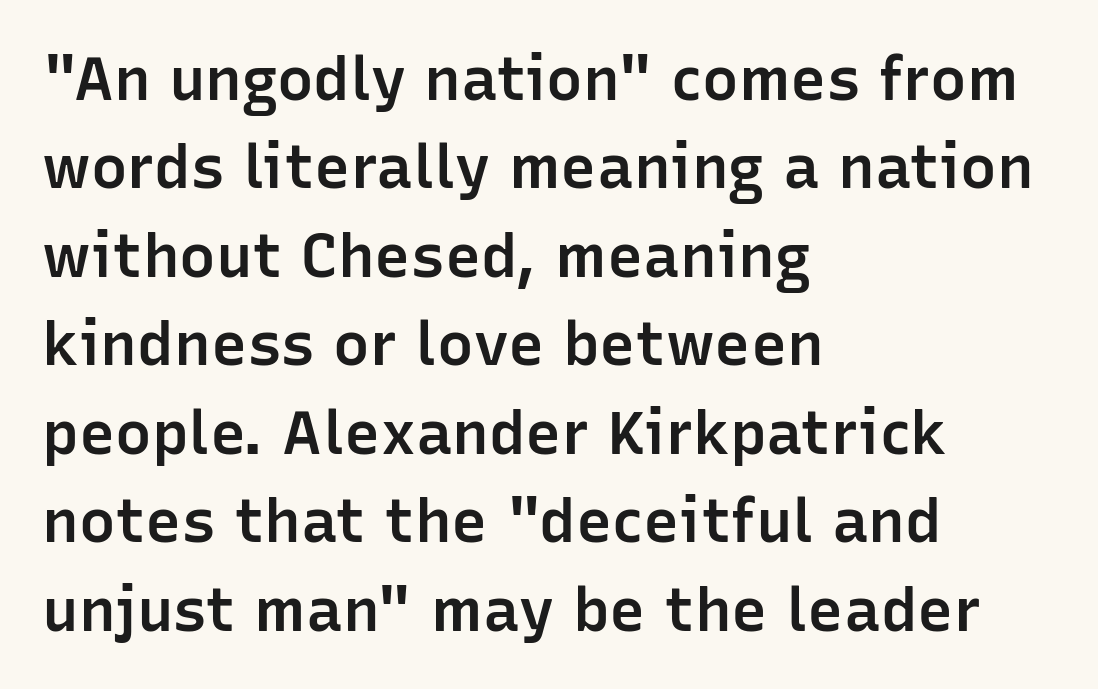
You could not count columns in this text — the font is proportionally spaced. The typeface chosen for these lines omits serifs. A somewhat darkened texture: the type is semibold rather than bold. The lines sit at an ordinary, default distance from one another.
